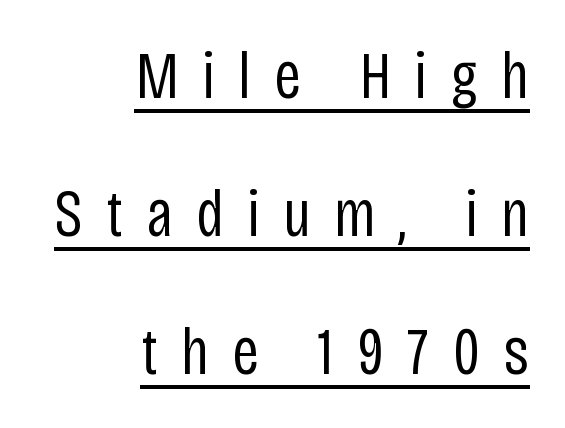
The image shows 66 px regular-weight, condensed sans-serif type, upright; set right-aligned, loose line spacing (2.09x), unusually wide letter spacing (+0.35 em), underlined; low stroke contrast and a large x-height.
